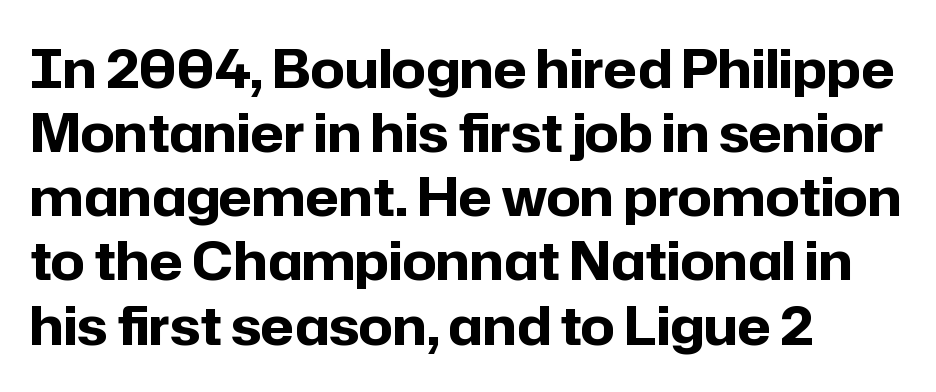
Pretty heavy lettering here — definitely bold. These lines are rendered in a variable-pitch font. Just letters on the line, the space beneath them empty. Upright lettering throughout. Look at the tracking — it's just the regular setting, nothing added.
